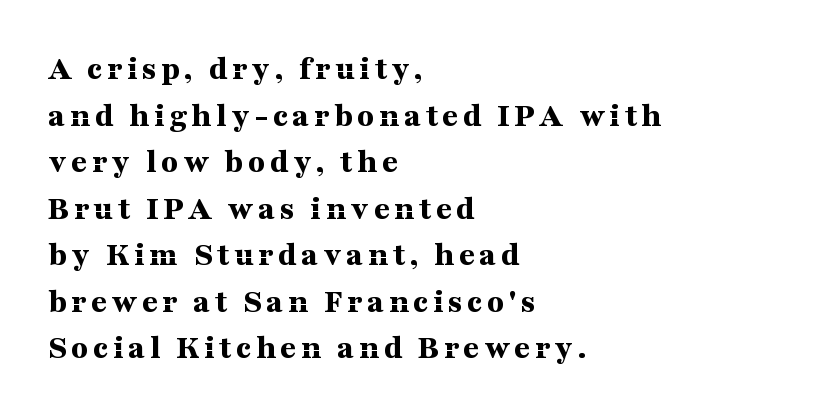
Nobody drew a line under any word here. Serifs: yes, visible at the terminals of the letterforms. The block of text has a typical density, with ordinary space between rows. The axis of the letterforms is exactly vertical.
